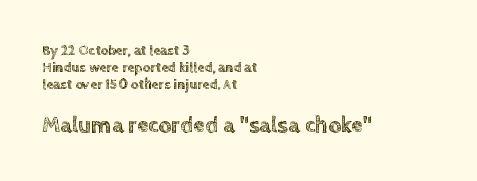
The image shows 23 px text type, upright; set left-aligned, line spacing 1.2x, normal letter spacing, not underlined; the second (bottom) block is 1.64x larger.
